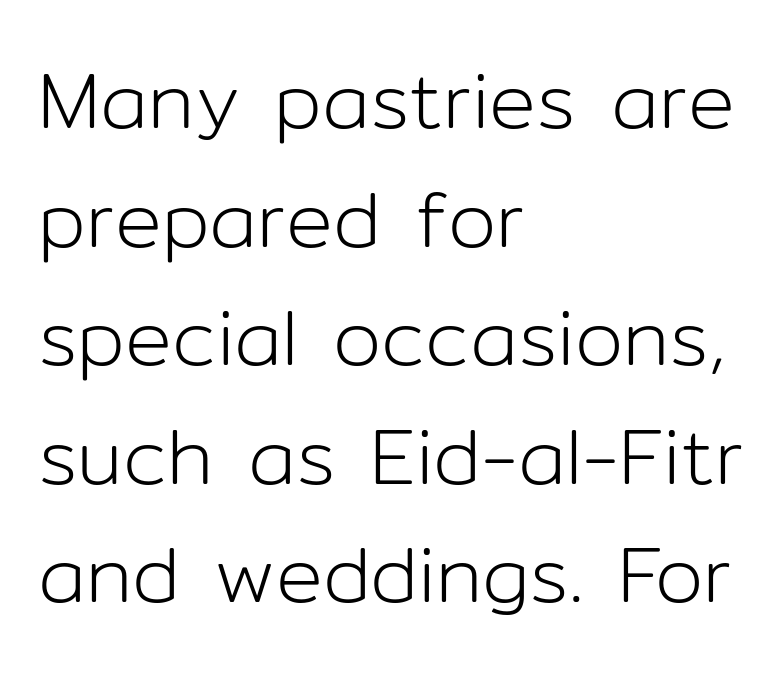
Plain, unruled lines of type. Is the letter spacing exaggerated? No — it looks like the ordinary default. Weight: in the light-to-regular range. Vertical spacing — default. Serif or sans? Sans — the stroke terminals are bare.
